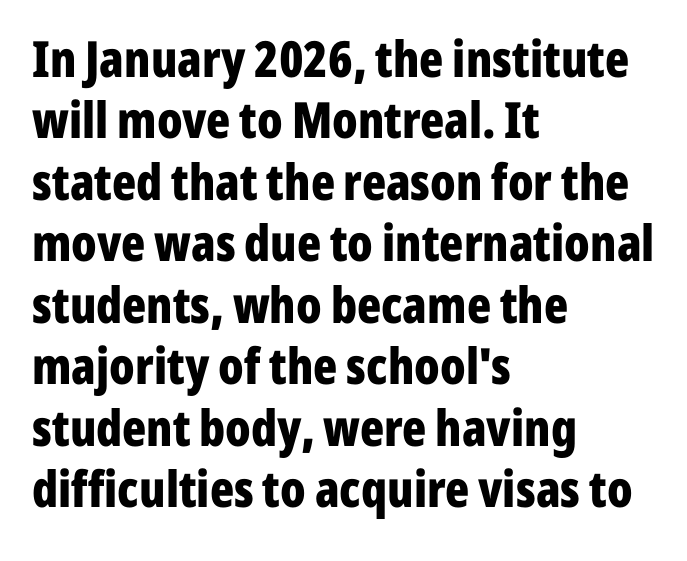
The image shows 50 px bold, condensed sans-serif type, upright; set left-aligned, line spacing 1.23x, normal letter spacing, not underlined; low stroke contrast and a medium x-height.
